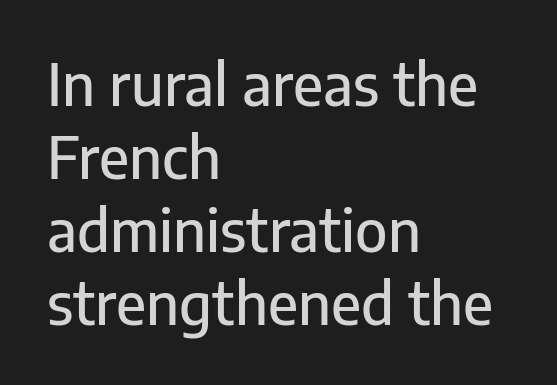
Q: Is the text italic (slanted)? A: No, it is upright.
Q: Is the typeface a serif or a sans-serif typeface? A: Sans-serif.
Q: Is the text underlined? A: No.
Q: How is the paragraph aligned? A: Left-aligned.
Q: Is the spacing between letters normal or unusually wide? A: Normal.
Q: Is the spacing between lines tight, normal or loose? A: Normal.
Q: Width (condensed, normal, or wide)? A: Normal.
Q: Stroke contrast? A: Low.
Q: x-height? A: Medium.
Q: Monospaced? A: No.
